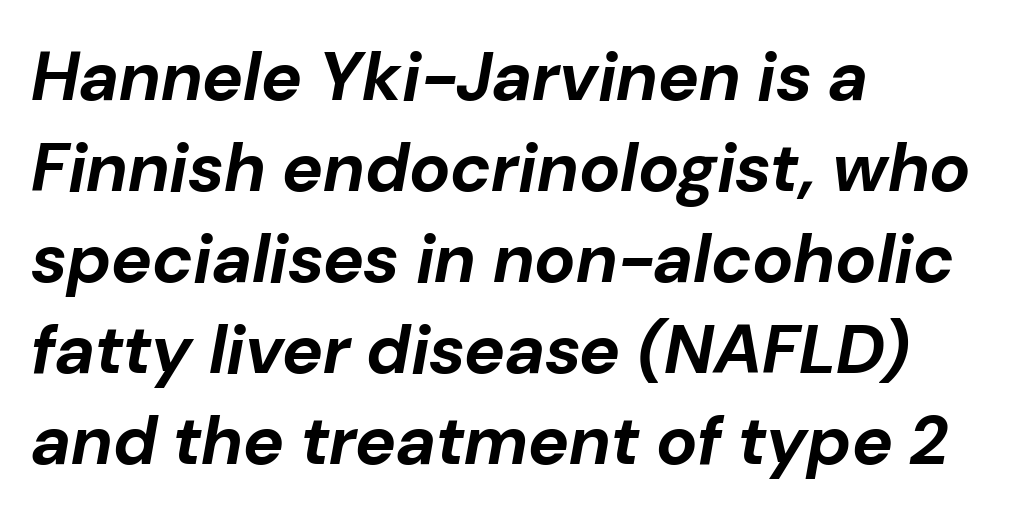
{"italic": "yes", "lean": "right", "slant_degrees": 10, "bold": "yes", "weight": "bold", "width": "normal", "stroke_contrast": "low", "x_height": "medium", "monospaced": "no", "underline": "no", "align": "left", "line_spacing": "normal", "line_spacing_ratio": 1.32, "letter_spacing": "normal", "letter_spacing_em": 0.0, "glyph_px": 69}
